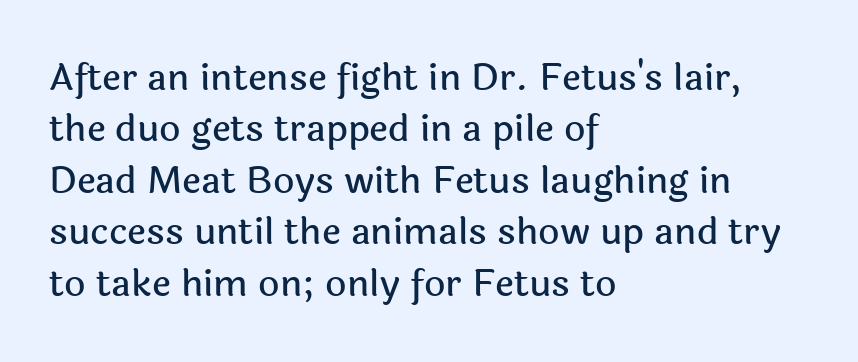
The image shows 37 px sans-serif type, upright; set left-aligned, normal line spacing (1.39x), normal letter spacing, not underlined; a medium x-height.
